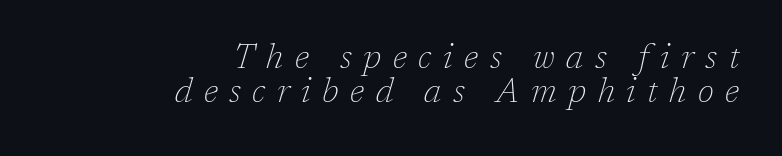
The image shows 34 px thin serif type, italic (leaning right); set right-aligned, tight line spacing (1.01x), unusually wide letter spacing (+0.34 em), not underlined; low stroke contrast and a medium x-height.
